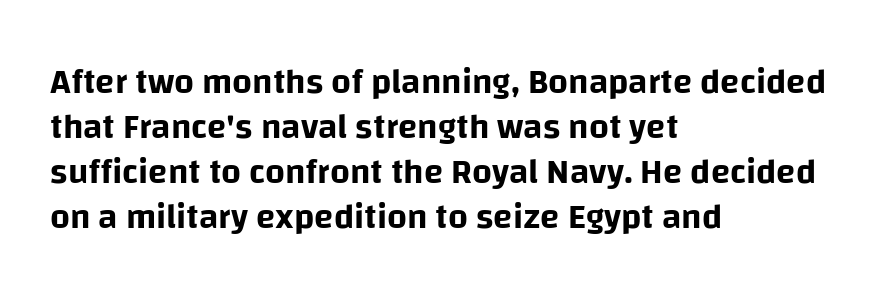
Q: Is the text italic (slanted)? A: No, it is upright.
Q: Is the typeface a serif or a sans-serif typeface? A: Sans-serif.
Q: Is the text underlined? A: No.
Q: How is the paragraph aligned? A: Left-aligned.
Q: Is the spacing between letters normal or unusually wide? A: Normal.
Q: Is the spacing between lines tight, normal or loose? A: Normal.
Q: Width (condensed, normal, or wide)? A: Normal.
Q: Stroke contrast? A: Low.
Q: x-height? A: Large.
Q: Monospaced? A: No.
